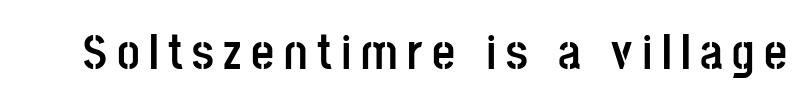
The image shows 50 px semibold, condensed sans-serif type, upright; set not underlined; low stroke contrast and a large x-height.
